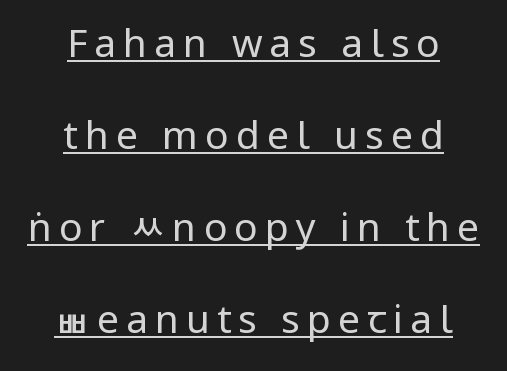
Widely set lines give the paragraph a tall, airy silhouette. The passage shown is not bold in any degree. This sample uses an upright cut, with every glyph sitting square on the baseline. Notice how the passage keeps no hard edge, just a central spine. Note the varied advance widths — an 'i' is clearly narrower than an 'm'. In designer terms, the underline attribute is active on this setting.
